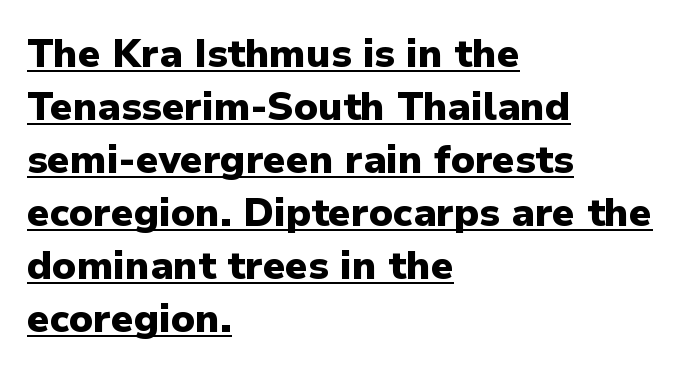
The image shows 39 px heavy sans-serif type, upright; set left-aligned, normal line spacing (1.36x), normal letter spacing, underlined; low stroke contrast and a medium x-height.
